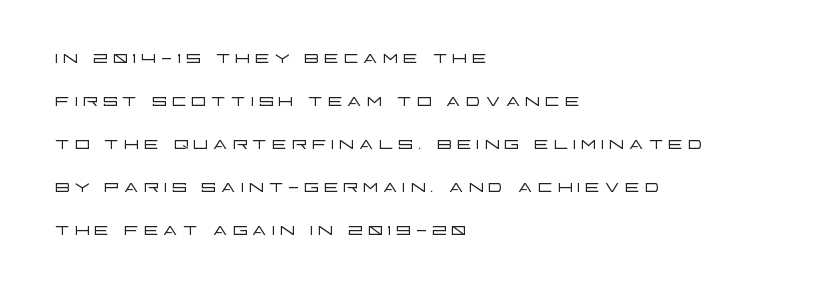
The image shows 24 px text type, upright; set left-aligned, line spacing 1.79x, not underlined.
